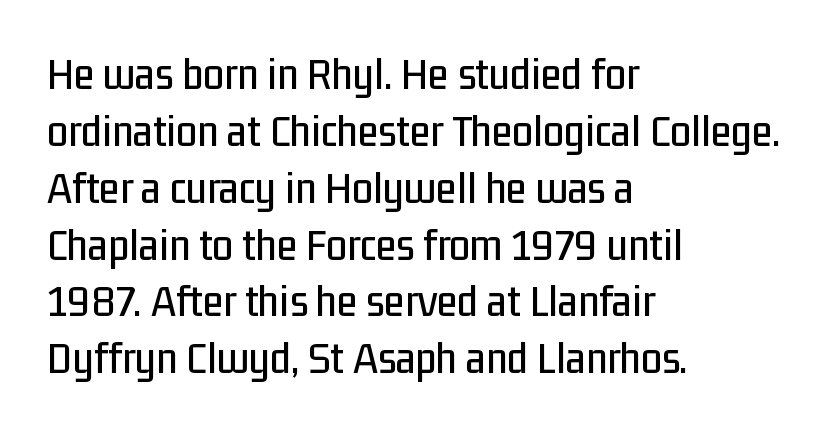
Note the varied advance widths — an 'i' is clearly narrower than an 'm'. In terms of letterform style, serifs are entirely absent. Nope, not italic — everything's standing straight. Rule under the text: the space is simply empty. Line starts are locked; line ends wander. You could call the tracking neutral — neither tight nor loose.
